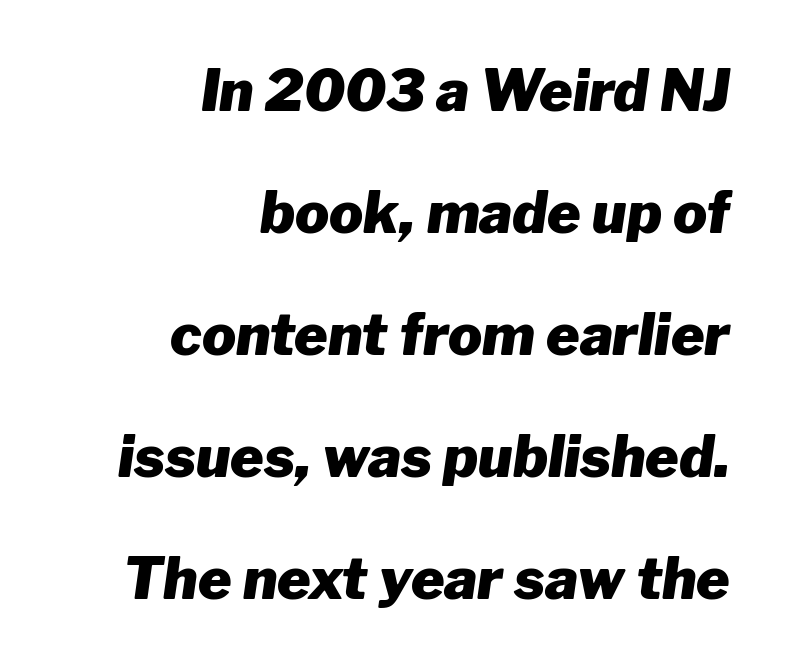
Baseline-to-baseline distance is far greater than the letter height. Honestly, there is no underline to notice here at all. These lines keep a tight, regular rhythm from letter to letter. Horizontally, the lines are justified to the trailing edge only.
